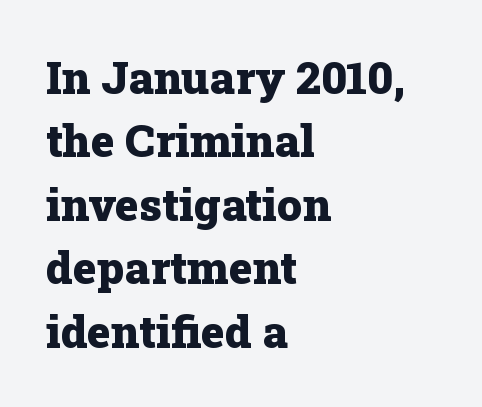
Q: Is the text bold? A: Yes.
Q: Is the text italic (slanted)? A: No, it is upright.
Q: Is the typeface a serif or a sans-serif typeface? A: Serif.
Q: Is the text underlined? A: No.
Q: How is the paragraph aligned? A: Left-aligned.
Q: Is the spacing between letters normal or unusually wide? A: Normal.
Q: Is the spacing between lines tight, normal or loose? A: Normal.
Q: Width (condensed, normal, or wide)? A: Normal.
Q: Stroke contrast? A: Low.
Q: x-height? A: Medium.
Q: Monospaced? A: No.
